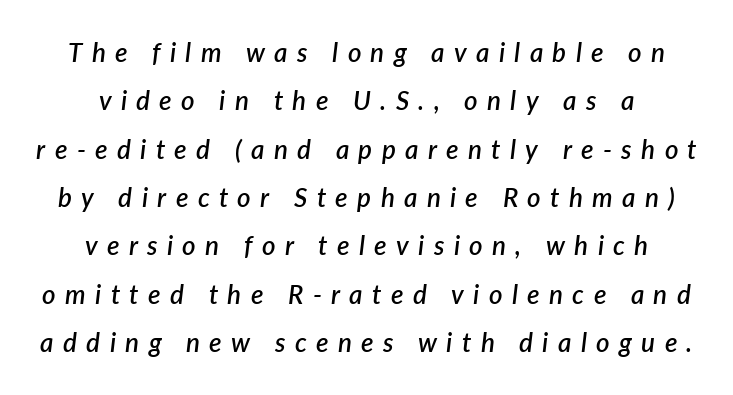
Q: Is the text bold? A: Semi-bold.
Q: Is the text italic (slanted)? A: Yes, it leans right by about 7 degrees.
Q: Is the text underlined? A: No.
Q: Is the spacing between letters normal or unusually wide? A: Unusually wide.
